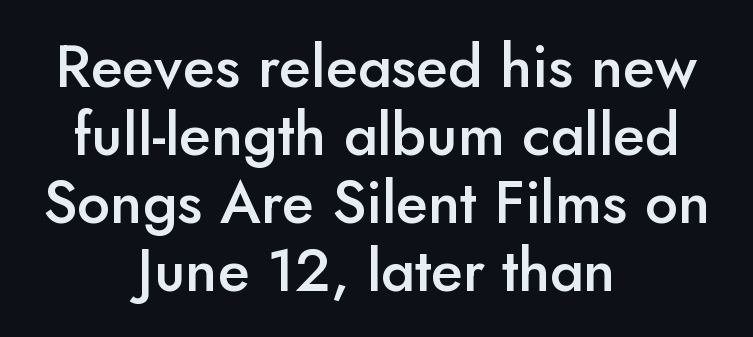
The block of text is dense from top to bottom, with scant space between rows. Underlining? Definitely not there. Tracking here is standard; glyphs follow each other at the usual distance. Vertical strokes here are truly vertical. Look at the bottom of the vertical strokes: they stop flat, with no serifs. These lines are rendered in a variable-pitch font.
